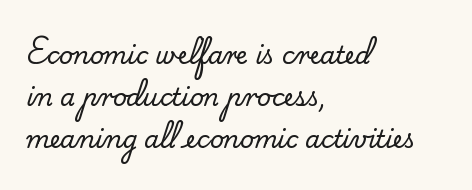
Q: Is the text italic (slanted)? A: Yes.
Q: Is the text underlined? A: No.
Q: How is the paragraph aligned? A: Left-aligned.
Q: Is the spacing between letters normal or unusually wide? A: Normal.
